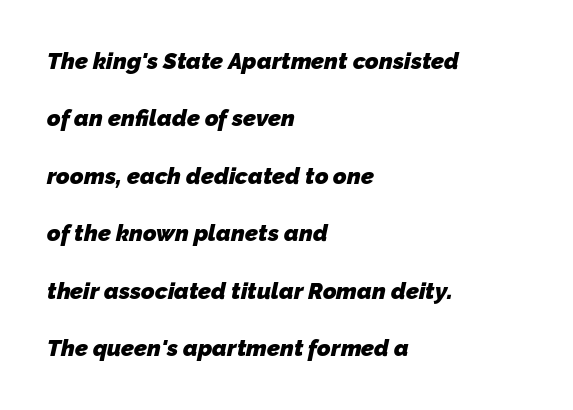
Is the letter spacing exaggerated? No — it looks like the ordinary default. Descenders hang freely into open space. Reading down the column, the eye jumps a long way to each next line. The strokes are fattened all the way to bold.
